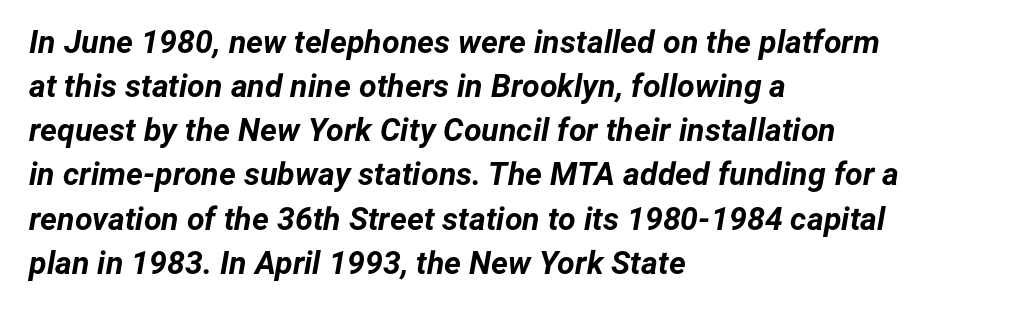
{"italic": "yes", "lean": "right", "slant_degrees": 12, "bold": "yes", "weight": "bold", "width": "normal", "stroke_contrast": "low", "x_height": "medium", "monospaced": "no", "underline": "no", "align": "left", "line_spacing": "normal", "line_spacing_ratio": 1.38, "letter_spacing": "normal", "letter_spacing_em": 0.0, "glyph_px": 32}
